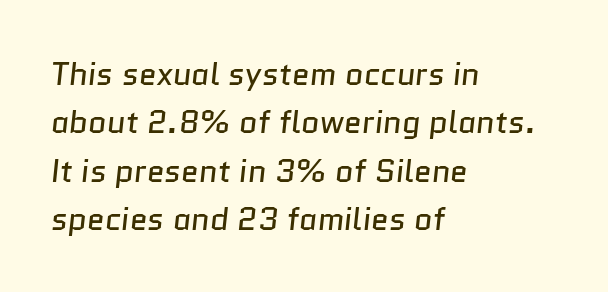
The gap between lines stays unmarked. Unbolded letterforms with no extra heft. One-word summary of the alignment: left. Is this a sans? Yes — the strokes have no serifs. Does the leading feel generous? No, just average.
